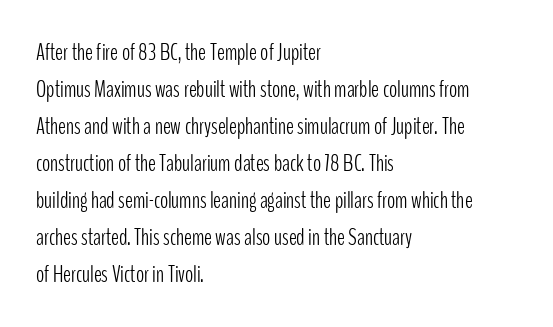
{"italic": "no", "bold": "no", "underline": "no", "align": "left", "line_spacing": "normal", "line_spacing_ratio": 1.54, "letter_spacing": "normal", "letter_spacing_em": 0.0, "glyph_px": 24}
